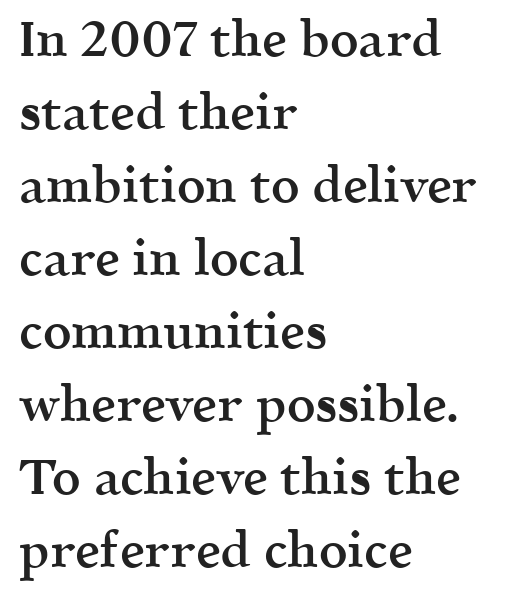
The face used here is proportionally spaced, like ordinary book or web type. The characters display serif detailing at their extremities. Check under the words: just untouched page. This is the in-between weight designers call semibold or demi.
